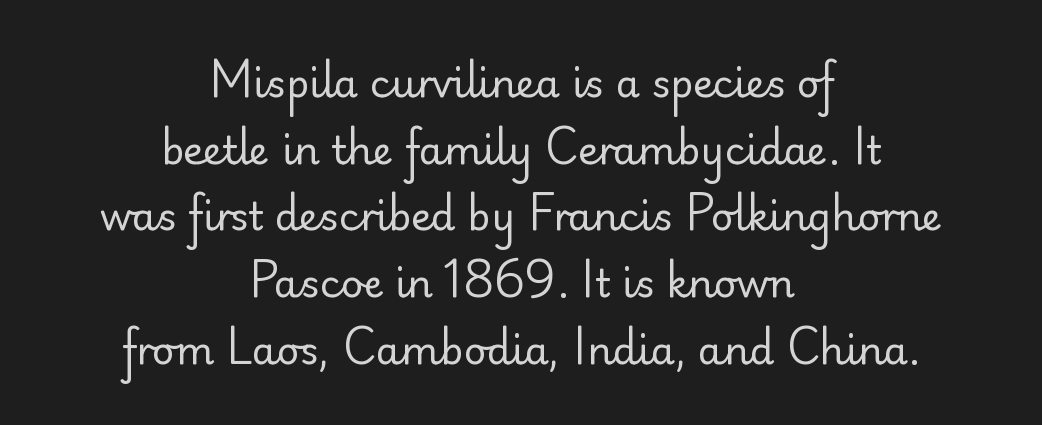
{"serif": "no", "italic": "no", "bold": "no", "weight": "regular", "width": "normal", "stroke_contrast": "low", "x_height": "small", "monospaced": "no", "underline": "no", "align": "center", "line_spacing_ratio": 1.71, "letter_spacing": "normal", "letter_spacing_em": 0.0, "glyph_px": 39}
